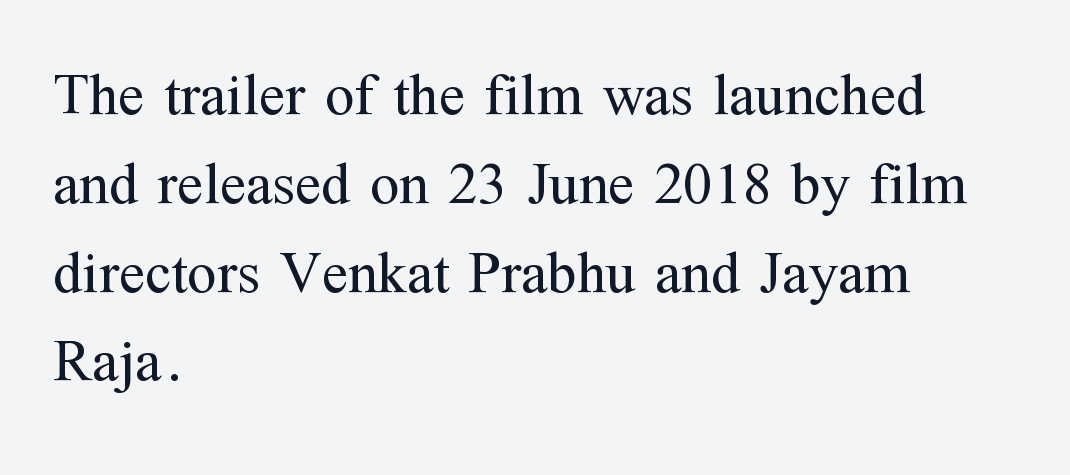
A typesetter would call this proportional, since set widths differ per character. Italic: no, the glyphs are upright roman. Stroke thickness stays within the range of a standard reading face or lighter. Honestly, the row spacing looks completely unremarkable. Visually the block forms a straight wall on the left and a jagged coastline on the right. The letters carry serifs — small finishing strokes at the ends of their stems.
